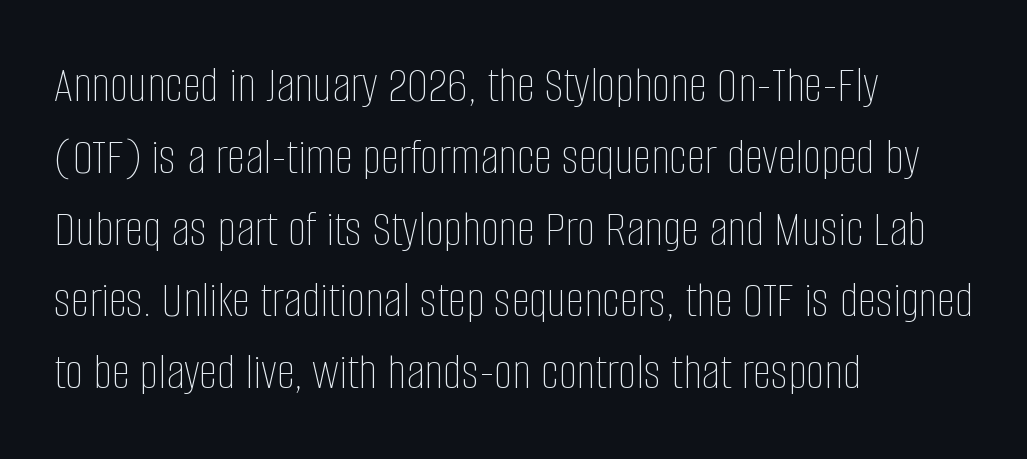
{"italic": "no", "bold": "no", "weight": "thin", "width": "condensed", "stroke_contrast": "low", "x_height": "large", "monospaced": "no", "underline": "no", "align": "left", "line_spacing": "normal", "line_spacing_ratio": 1.38, "letter_spacing": "normal", "letter_spacing_em": 0.0, "glyph_px": 52}
